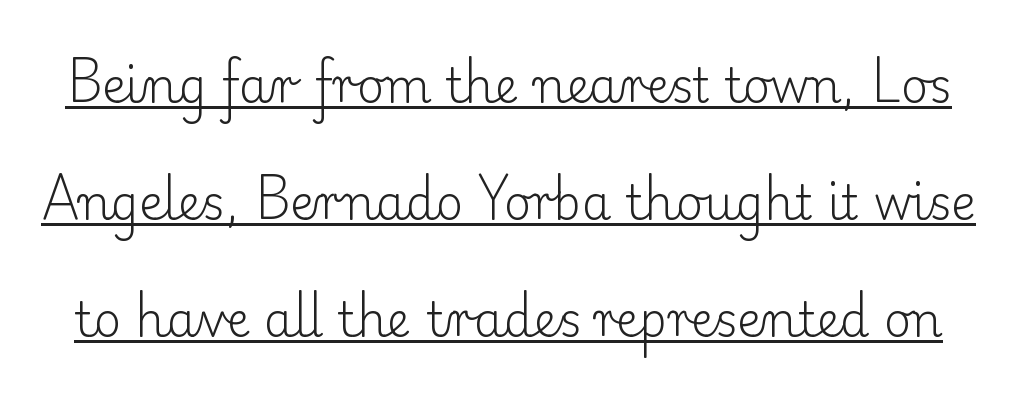
{"italic": "no", "bold": "no", "weight": "light", "width": "normal", "stroke_contrast": "low", "x_height": "small", "monospaced": "no", "underline": "yes", "line_spacing": "loose", "line_spacing_ratio": 2.49, "letter_spacing": "normal", "letter_spacing_em": 0.0, "glyph_px": 47}
